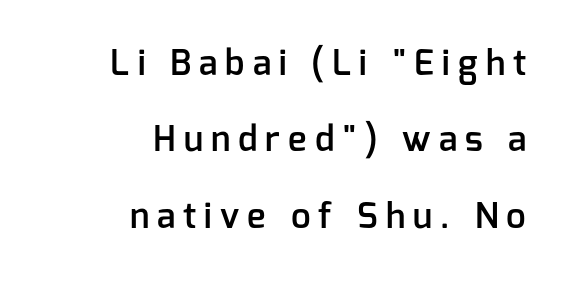
The image shows 35 px semibold sans-serif type, upright; set right-aligned, loose line spacing (2.18x), unusually wide letter spacing (+0.23 em), not underlined; low stroke contrast and a medium x-height.
